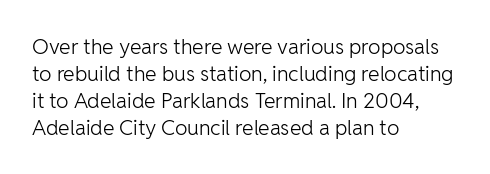
{"italic": "no", "bold": "no", "underline": "no", "align": "left", "line_spacing": "normal", "line_spacing_ratio": 1.28, "letter_spacing": "normal", "letter_spacing_em": 0.0, "glyph_px": 21}
